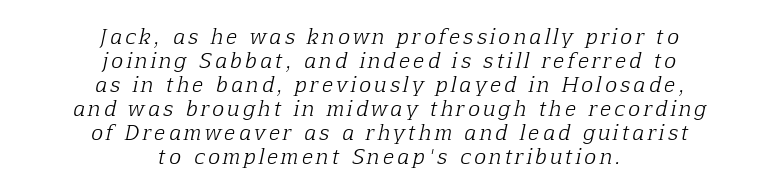
The space directly below the letters is spotless. Yep, that's italic — everything's leaning. This reads as an unemphasized weight, regular at the heaviest. Where is the straight margin? There isn't one; the lines are centered.
